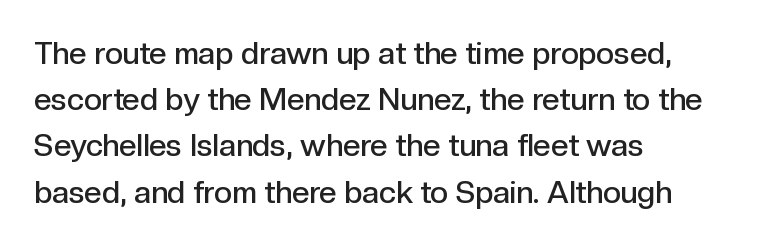
The face used here is a sans, in the tradition of grotesques and geometrics. This is the regular roman posture of the typeface. Character widths vary here, with narrow letters taking less room than wide ones. Horizontal bands of white between lines are of average thickness. Anything drawn beneath the words? Only blank space. Look at the stroke-to-counter ratio: somewhat heavy, a semibold.
